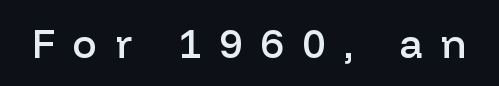
The image shows 40 px semibold sans-serif type, upright; set unusually wide letter spacing (+0.46 em), not underlined; low stroke contrast and a medium x-height.
